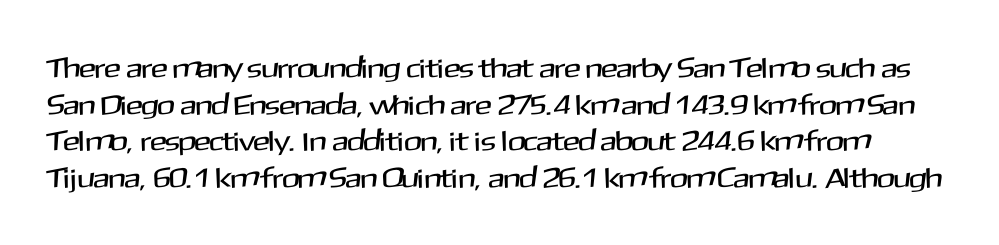
The image shows 28 px sans-serif type, upright; set normal line spacing (1.31x), normal letter spacing, not underlined; medium stroke contrast and a medium x-height.
